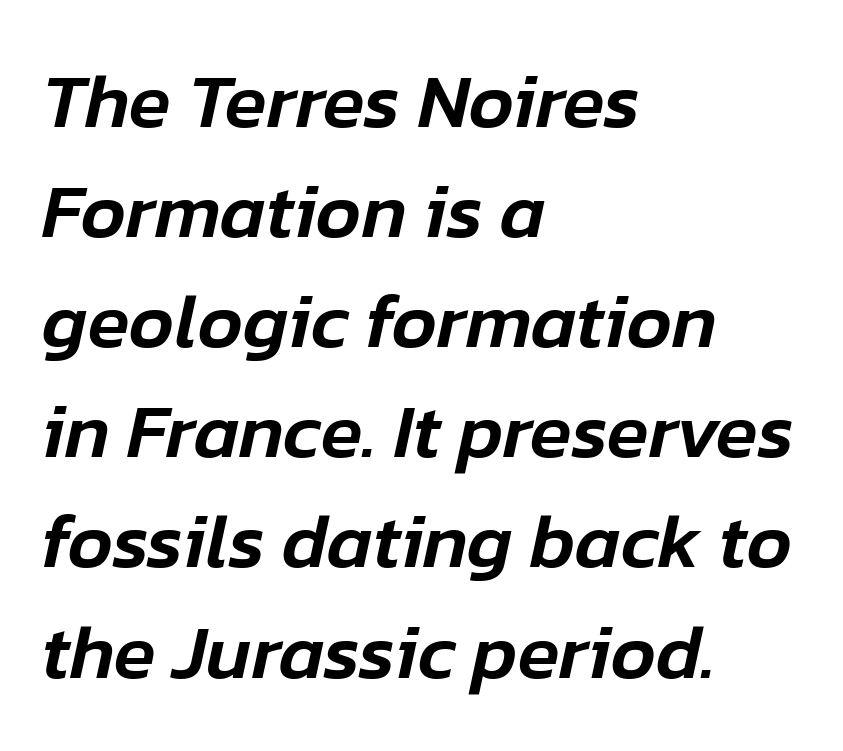
The image shows 77 px text type, italic (leaning right); set left-aligned, normal line spacing (1.43x), normal letter spacing, not underlined; low stroke contrast and a medium x-height.
